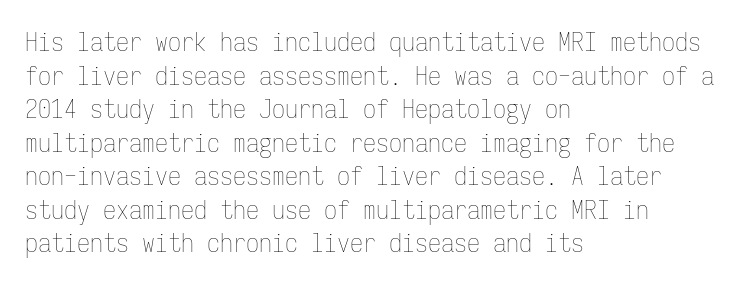
Interline gaps are of average width in this sample. In terms of posture, this sample is upright. Teacher's note: observe the even left margin — that is flush-left alignment. The cut favours lightness, reaching ordinary text weight at its darkest.
